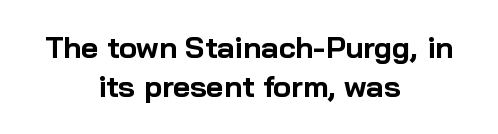
{"serif": "no", "italic": "no", "bold": "yes", "weight": "bold", "width": "normal", "stroke_contrast": "low", "x_height": "medium", "monospaced": "no", "underline": "no", "align": "center", "line_spacing": "normal", "line_spacing_ratio": 1.31, "letter_spacing": "normal", "letter_spacing_em": 0.0, "glyph_px": 30}
